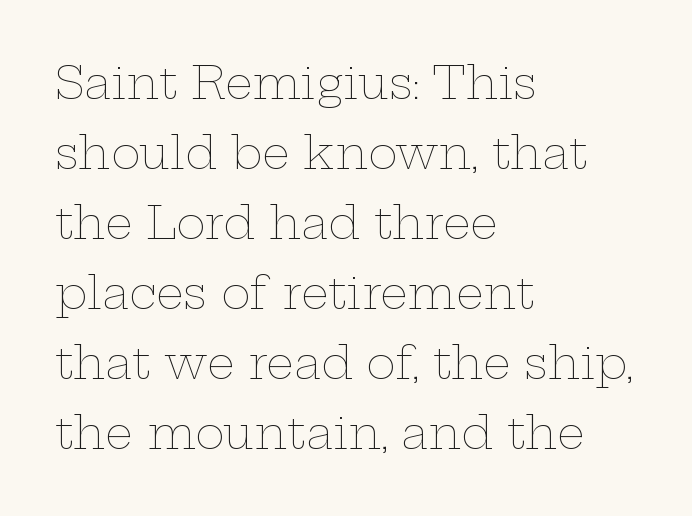
The image shows 44 px thin, wide type, upright; set left-aligned, normal line spacing (1.59x), normal letter spacing, not underlined; low stroke contrast and a medium x-height.
